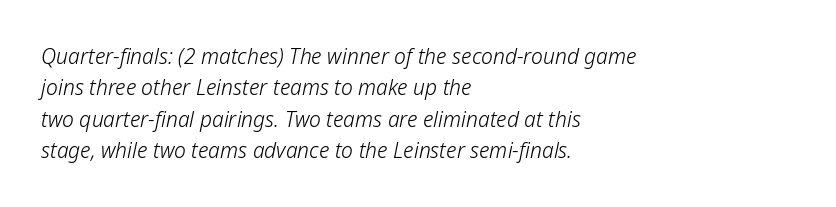
Q: Is the text bold? A: No.
Q: Is the text italic (slanted)? A: Yes, it leans right by about 12 degrees.
Q: Is the text underlined? A: No.
Q: How is the paragraph aligned? A: Left-aligned.
Q: Is the spacing between letters normal or unusually wide? A: Normal.
Q: Is the spacing between lines tight, normal or loose? A: Normal.
